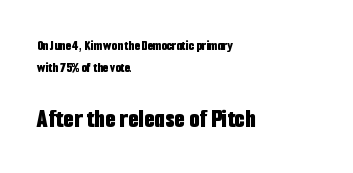
Q: Is the text bold? A: Yes.
Q: Is the text italic (slanted)? A: No, it is upright.
Q: Is the text underlined? A: No.
Q: How is the paragraph aligned? A: Left-aligned.
Q: Is the spacing between letters normal or unusually wide? A: Normal.
Q: Is the spacing between lines tight, normal or loose? A: Normal.
Q: Which block of text is set in a larger size, the first (top) or the second (bottom)? A: The second (bottom) one.
